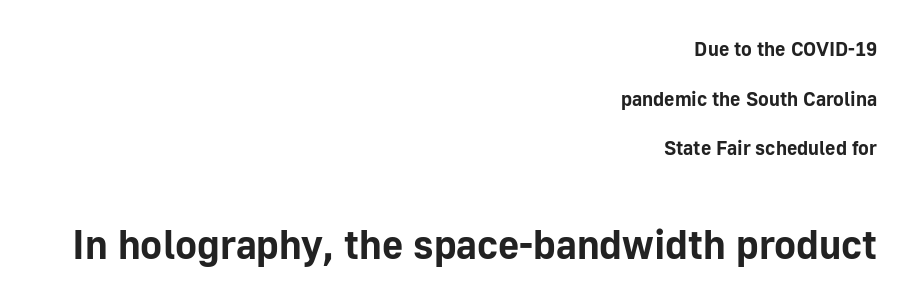
{"serif": "no", "italic": "no", "bold": "yes", "weight": "bold", "width": "normal", "stroke_contrast": "low", "x_height": "medium", "monospaced": "no", "underline": "no", "align": "right", "line_spacing": "loose", "line_spacing_ratio": 2.48, "letter_spacing": "normal", "letter_spacing_em": 0.0, "larger_block": "second", "size_ratio": 2.05, "glyph_px": 41}
